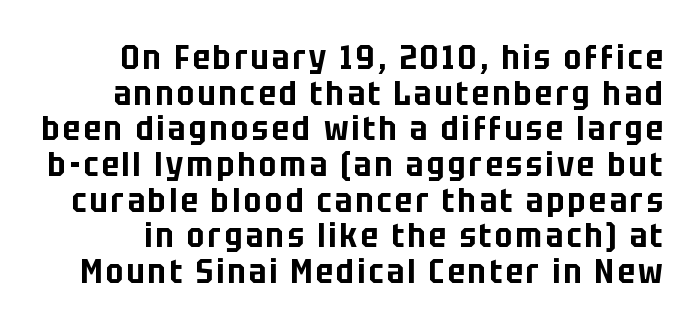
The vertical gap from one line to the next is small. Only glyphs here, with clear space below each row. Regarding serifs, this sample does without them. Ascenders rise straight up at ninety degrees. Character widths vary here, with narrow letters taking less room than wide ones.
